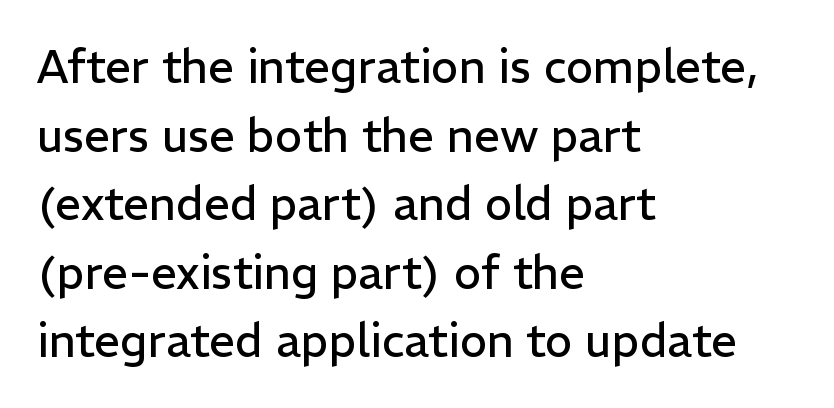
{"serif": "no", "italic": "no", "bold": "no", "weight": "regular", "width": "normal", "stroke_contrast": "low", "x_height": "medium", "monospaced": "no", "underline": "no", "align": "left", "line_spacing": "normal", "line_spacing_ratio": 1.49, "letter_spacing": "normal", "letter_spacing_em": 0.0, "glyph_px": 46}
